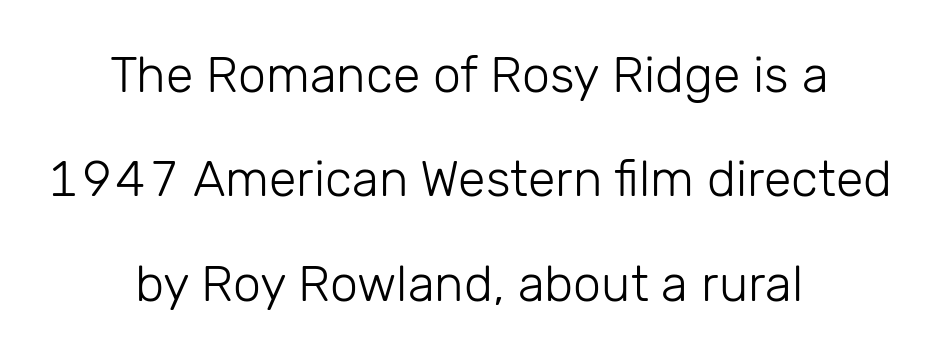
Q: Is the text bold? A: No.
Q: Is the text italic (slanted)? A: No, it is upright.
Q: Is the typeface a serif or a sans-serif typeface? A: Sans-serif.
Q: Is the text underlined? A: No.
Q: How is the paragraph aligned? A: Centered.
Q: Is the spacing between letters normal or unusually wide? A: Normal.
Q: Is the spacing between lines tight, normal or loose? A: Loose.
Q: Width (condensed, normal, or wide)? A: Normal.
Q: Stroke contrast? A: Low.
Q: x-height? A: Medium.
Q: Monospaced? A: No.
